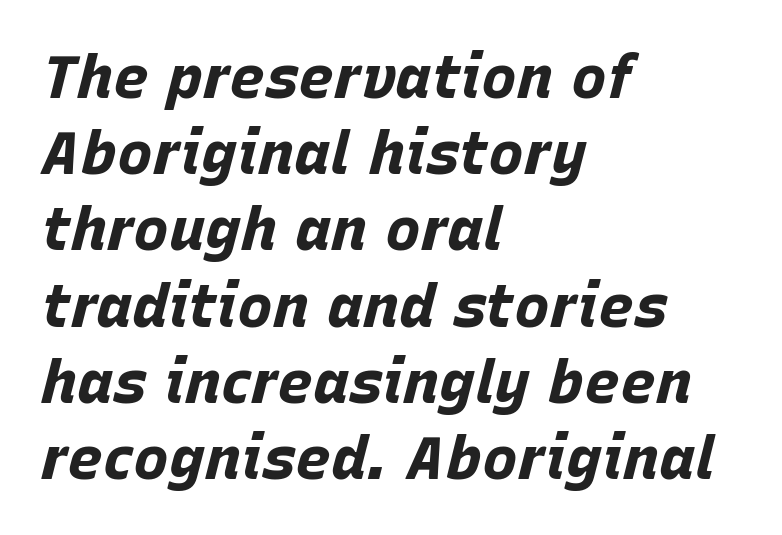
{"italic": "yes", "lean": "right", "slant_degrees": 15, "bold": "yes", "weight": "bold", "width": "normal", "stroke_contrast": "low", "x_height": "large", "monospaced": "no", "underline": "no", "align": "left", "line_spacing": "normal", "line_spacing_ratio": 1.27, "letter_spacing": "normal", "letter_spacing_em": 0.0, "glyph_px": 60}
